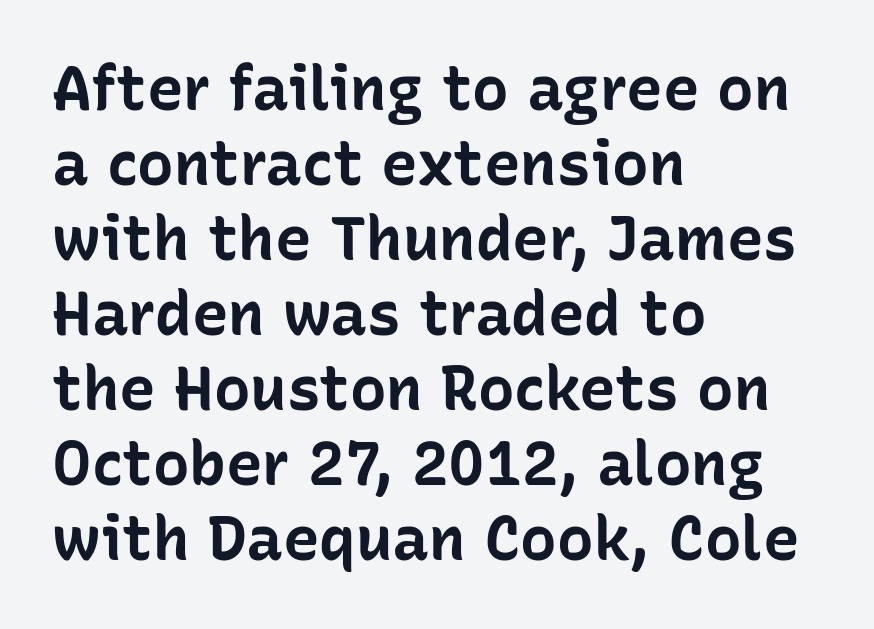
{"serif": "no", "italic": "no", "bold": "yes", "weight": "bold", "width": "normal", "stroke_contrast": "low", "x_height": "medium", "monospaced": "no", "underline": "no", "align": "left", "line_spacing_ratio": 1.23, "letter_spacing": "normal", "letter_spacing_em": 0.0, "glyph_px": 61}
